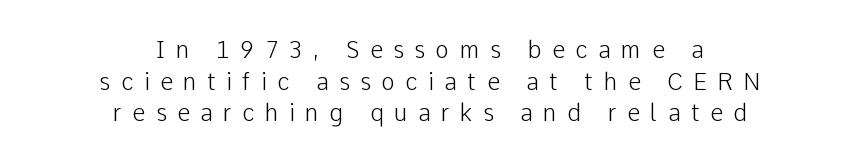
Q: Is the text bold? A: No.
Q: Is the text italic (slanted)? A: No, it is upright.
Q: Is the text underlined? A: No.
Q: How is the paragraph aligned? A: Centered.
Q: Is the spacing between letters normal or unusually wide? A: Unusually wide.
Q: Is the spacing between lines tight, normal or loose? A: Normal.
